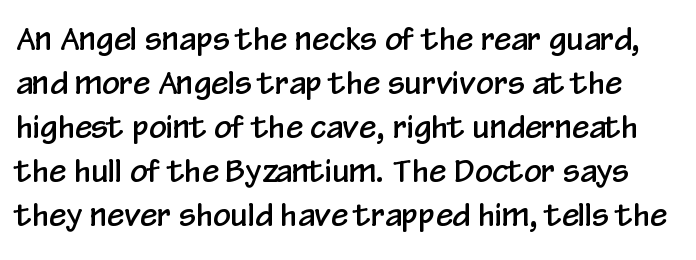
{"serif": "no", "italic": "no", "width": "condensed", "stroke_contrast": "low", "x_height": "medium", "monospaced": "no", "underline": "no", "line_spacing": "normal", "line_spacing_ratio": 1.42, "letter_spacing": "normal", "letter_spacing_em": 0.0, "glyph_px": 31}
